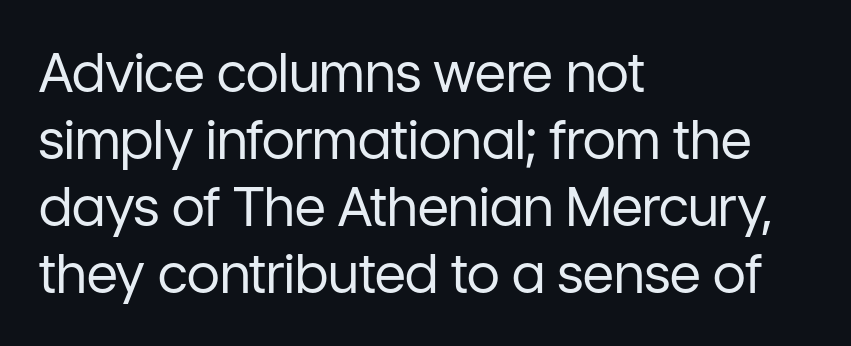
The image shows 54 px regular-weight sans-serif type, upright; set left-aligned, line spacing 1.24x, normal letter spacing, not underlined; low stroke contrast and a medium x-height.
